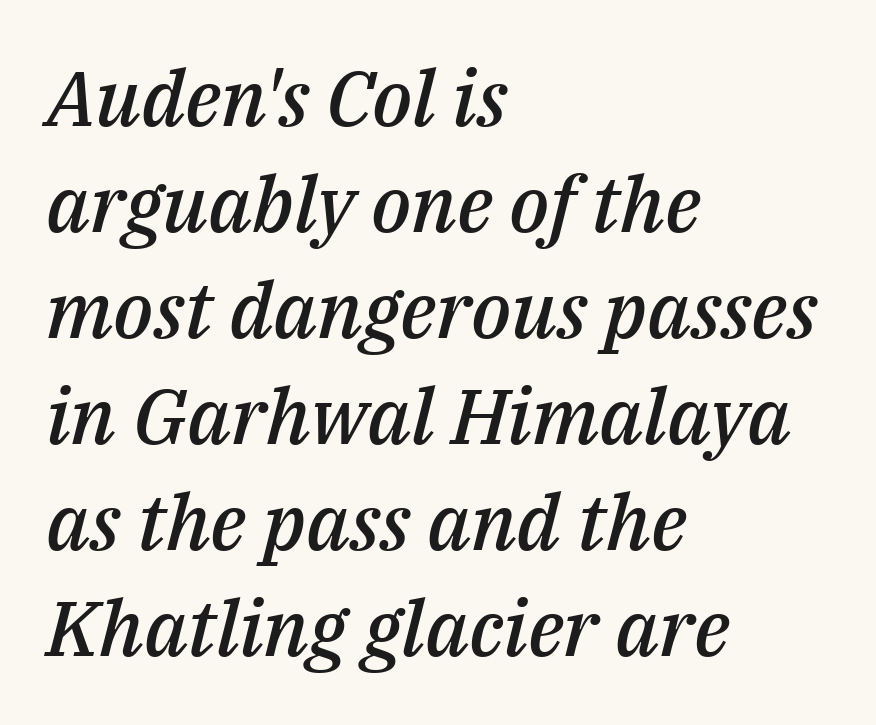
{"italic": "yes", "lean": "right", "slant_degrees": 14, "bold": "semi", "weight": "semibold", "width": "normal", "stroke_contrast": "medium", "x_height": "medium", "monospaced": "no", "underline": "no", "align": "left", "line_spacing": "normal", "line_spacing_ratio": 1.36, "letter_spacing": "normal", "letter_spacing_em": 0.0, "glyph_px": 78}
